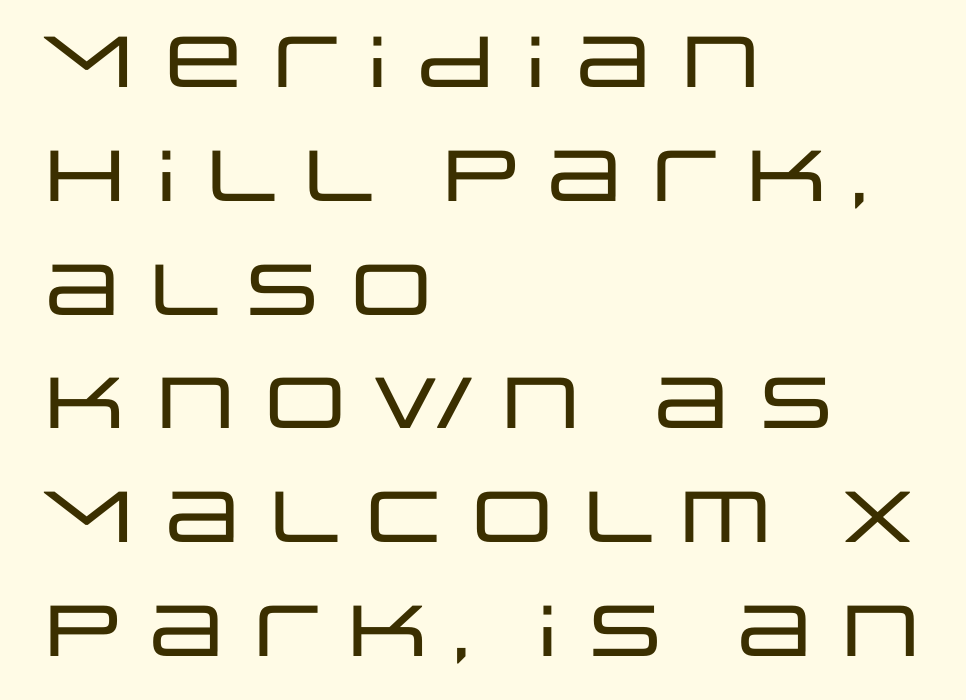
{"serif": "no", "italic": "no", "width": "wide", "stroke_contrast": "low", "x_height": "large", "monospaced": "no", "underline": "no", "align": "left", "line_spacing": "normal", "line_spacing_ratio": 1.58, "letter_spacing": "normal", "letter_spacing_em": 0.0, "glyph_px": 72}
